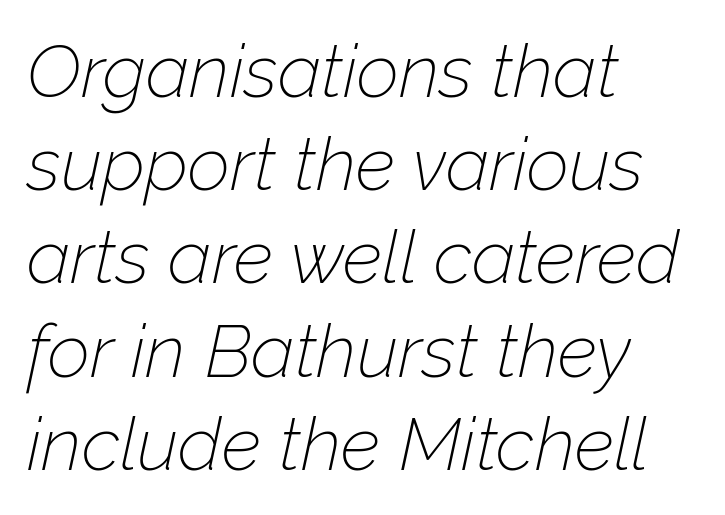
The lines sit at an ordinary, default distance from one another. Style check: oblique. A typesetter would call this proportional, since set widths differ per character. Left-aligned paragraph, ragged on the right. Only glyphs here, with clear space below each row.
